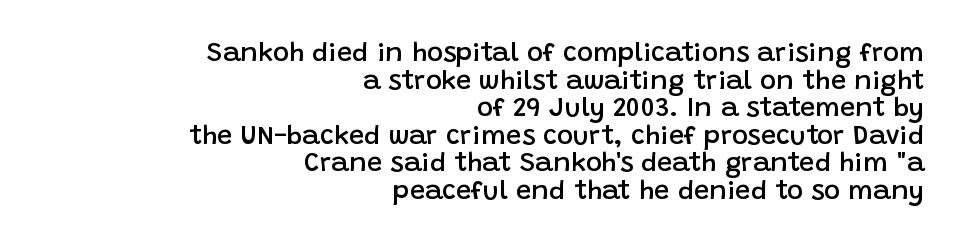
The type sits square on the baseline with zero lean. A student would call this right alignment; a typographer would say flush right, rag left. The gap between lines stays unmarked. Look at the tracking — it's just the regular setting, nothing added. One glance says dense: line gaps are narrower than usual. A somewhat darkened texture: the type is semibold rather than bold.
